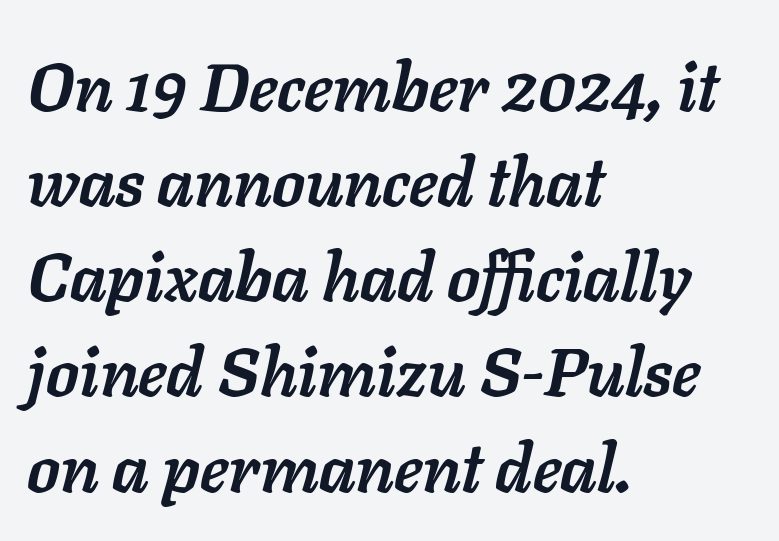
Does the copy run flush right? No — it runs flush left. Between one letter and the next there's only the usual sliver of space. Regarding leading, the lines here are spaced in the standard way. A bare baseline throughout the passage. On the weight axis this lands at bold, roughly 700.
